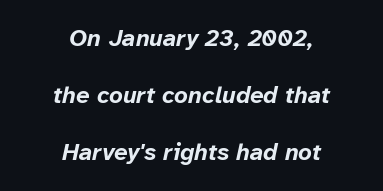
Q: Is the text bold? A: Yes.
Q: Is the text italic (slanted)? A: Yes, it leans right by about 12 degrees.
Q: Is the text underlined? A: No.
Q: How is the paragraph aligned? A: Centered.
Q: Is the spacing between letters normal or unusually wide? A: Normal.
Q: Is the spacing between lines tight, normal or loose? A: Loose.
